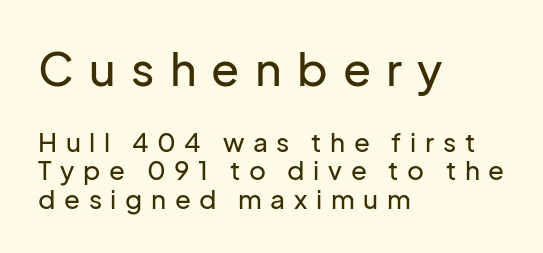
Q: Is the text italic (slanted)? A: No, it is upright.
Q: Is the typeface a serif or a sans-serif typeface? A: Sans-serif.
Q: Is the text underlined? A: No.
Q: How is the paragraph aligned? A: Left-aligned.
Q: Is the spacing between letters normal or unusually wide? A: Unusually wide.
Q: Is the spacing between lines tight, normal or loose? A: Tight.
Q: Which block of text is set in a larger size, the first (top) or the second (bottom)? A: The first (top) one.
Q: Width (condensed, normal, or wide)? A: Normal.
Q: Stroke contrast? A: Low.
Q: x-height? A: Medium.
Q: Monospaced? A: No.
